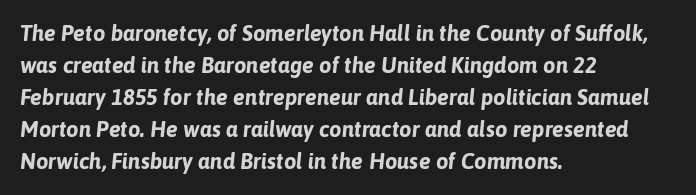
It's the slanting kind of type. Does the leading feel generous? No, just average. Typeset ragged right — the left edge is the straight one. Clear beneath every line of the passage. Heavy, bold letterforms.
